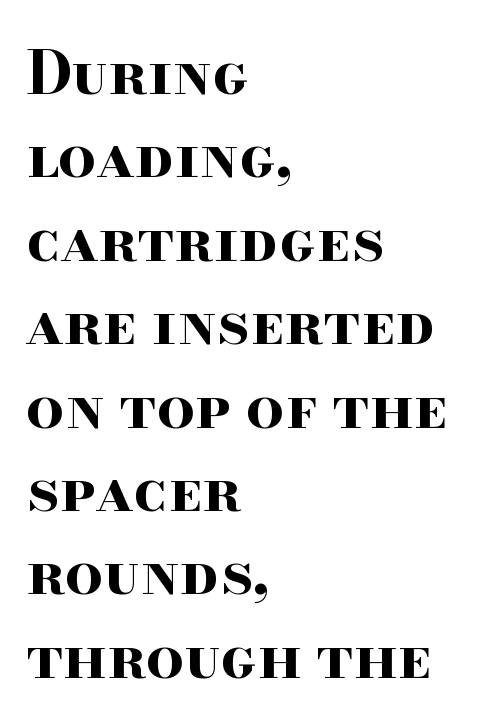
Q: Is the text bold? A: Yes.
Q: Is the text italic (slanted)? A: No, it is upright.
Q: Is the typeface a serif or a sans-serif typeface? A: Serif.
Q: Is the text underlined? A: No.
Q: How is the paragraph aligned? A: Left-aligned.
Q: Is the spacing between letters normal or unusually wide? A: Normal.
Q: Is the spacing between lines tight, normal or loose? A: Normal.
Q: Width (condensed, normal, or wide)? A: Wide.
Q: Stroke contrast? A: High.
Q: x-height? A: Small.
Q: Monospaced? A: No.
